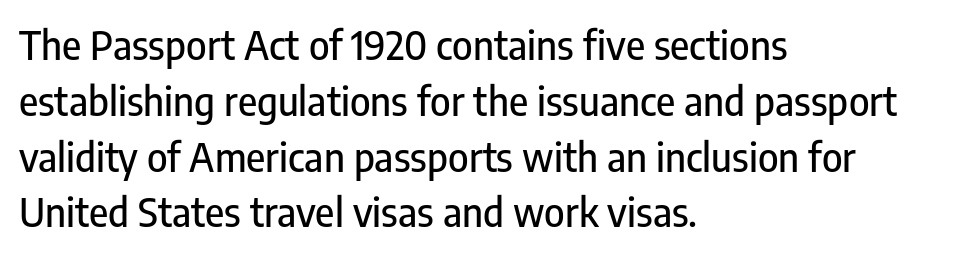
Short and long lines alike share a common starting point at left. Whoever set this chose a conventional vertical rhythm. Are there feet on the stems? There aren't — it's a sans. The letterforms sit shoulder to shoulder at normal distance. Italic: no, the glyphs are upright roman. Here the designer chose a conventional face with non-uniform glyph widths.
